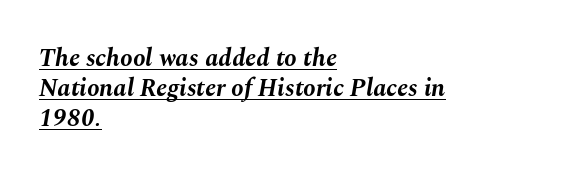
{"italic": "yes", "lean": "right", "slant_degrees": 10, "bold": "yes", "underline": "yes", "align": "left", "line_spacing_ratio": 1.2, "letter_spacing": "normal", "letter_spacing_em": 0.0, "glyph_px": 25}
